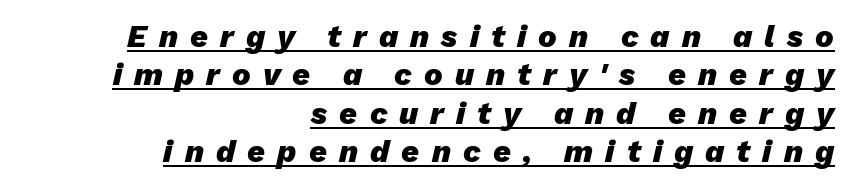
The image shows 31 px heavy type, italic (leaning right); set right-aligned, line spacing 1.24x, unusually wide letter spacing (+0.39 em), underlined; low stroke contrast and a medium x-height.
